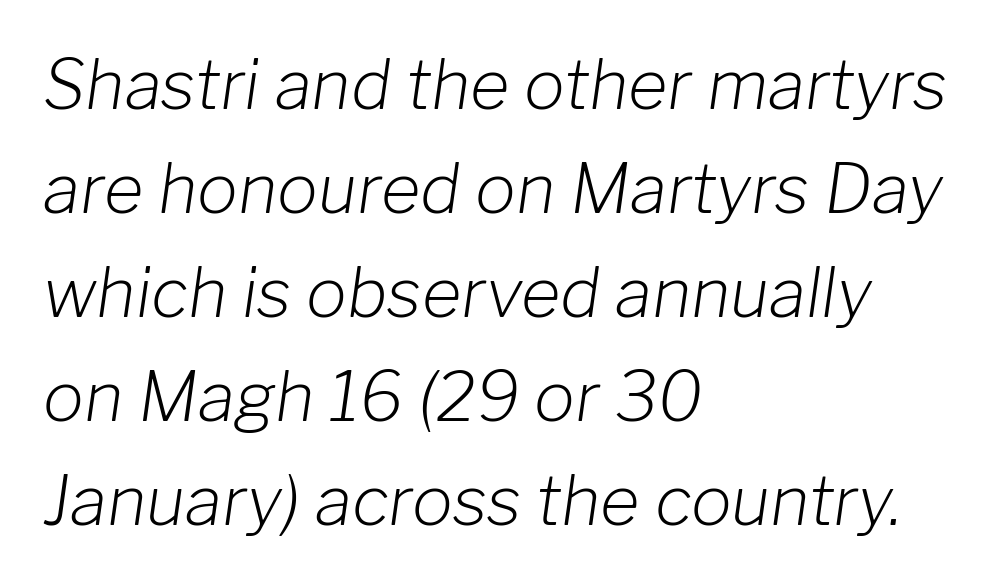
The image shows 68 px light type, italic (leaning right); set left-aligned, normal line spacing (1.53x), normal letter spacing, not underlined; low stroke contrast and a medium x-height.
